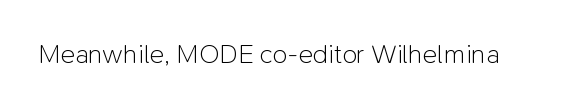
The image shows 27 px text type, upright; set normal letter spacing, not underlined.
